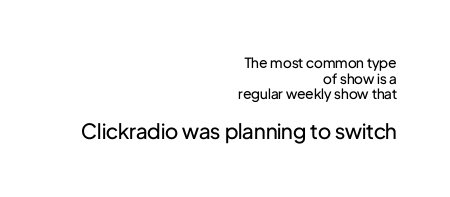
Q: Is the text bold? A: No.
Q: Is the text italic (slanted)? A: No, it is upright.
Q: Is the text underlined? A: No.
Q: How is the paragraph aligned? A: Right-aligned.
Q: Is the spacing between letters normal or unusually wide? A: Normal.
Q: Is the spacing between lines tight, normal or loose? A: Tight.
Q: Which block of text is set in a larger size, the first (top) or the second (bottom)? A: The second (bottom) one.
